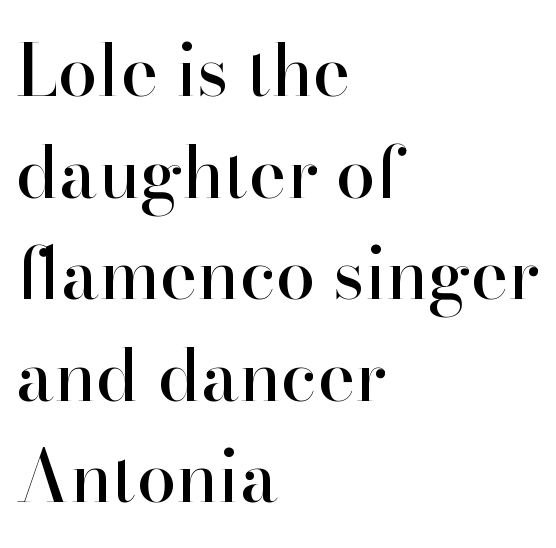
There is no visible air inserted between adjacent glyphs. Underlining? Definitely not there. Nope, not italic — everything's standing straight. Compared with typical paragraphs, the rows here are spaced about the same. The face used here is proportionally spaced, like ordinary book or web type.
